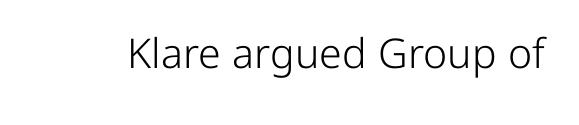
I'd call this a sans setting — the letters go barefoot. The zone under the glyphs is completely vacant. No chunkiness to these letters — they're not bold. The rendering uses natural spacing where letterforms have individual widths. You can tell it's not italic because the verticals are truly vertical. Tracking value appears to be zero — textbook default spacing.
